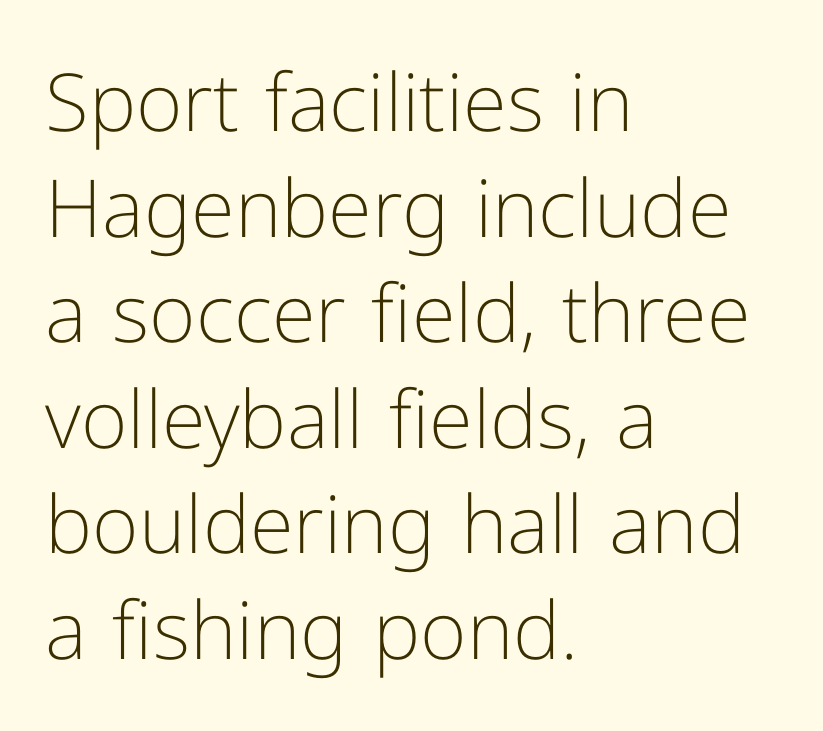
Teacher's note: observe the even left margin — that is flush-left alignment. Typographically, this falls in the sans-serif category. Only glyphs here, with clear space below each row. The lines sit at an ordinary, default distance from one another.
